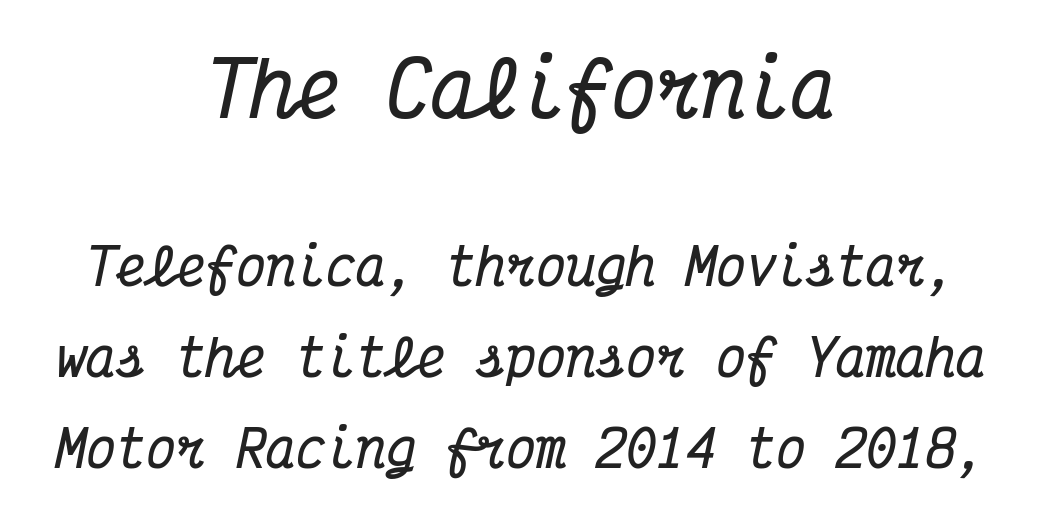
The image shows 75 px bold, condensed serif type, italic (leaning right), monospaced; set centered, line spacing 1.82x, normal letter spacing, not underlined; the first (top) block is 1.5x larger; medium stroke contrast and a medium x-height.
